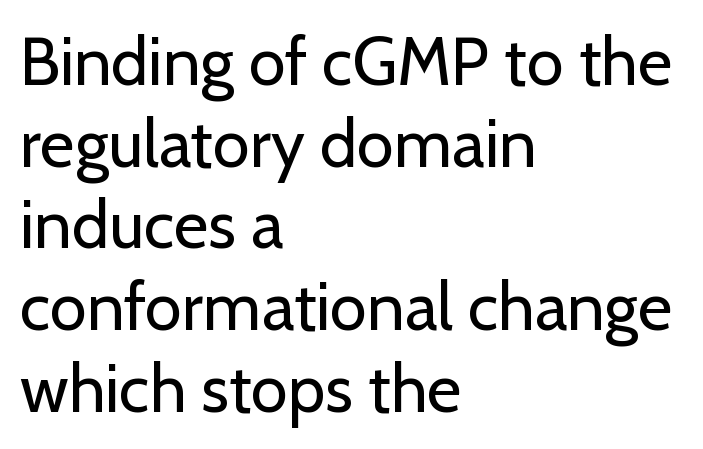
The image shows 67 px regular-weight sans-serif type, upright; set left-aligned, line spacing 1.22x, normal letter spacing, not underlined; low stroke contrast and a medium x-height.
